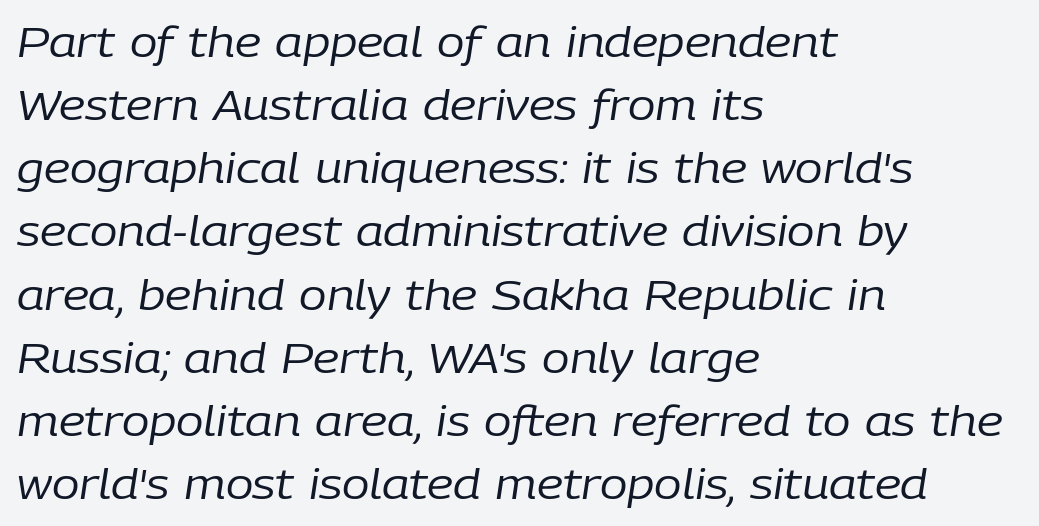
A typesetter would call this proportional, since set widths differ per character. Characters follow at the spacing the type designer built in. Does the copy run flush right? No — it runs flush left. Quick note: italic. The passage shown is not bold in any degree. Quick note: interline space is typical.
